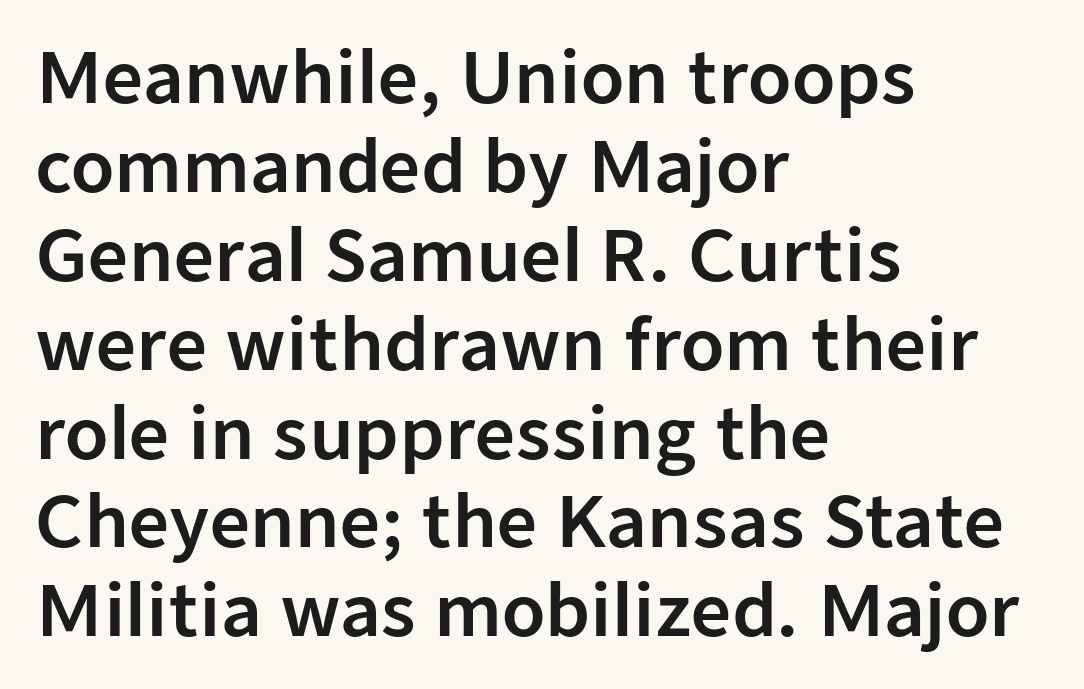
The image shows 70 px sans-serif type, upright; set left-aligned, normal line spacing (1.27x), normal letter spacing, not underlined; low stroke contrast and a medium x-height.
